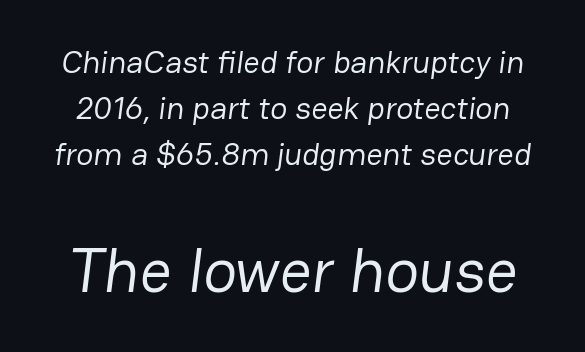
The image shows 63 px regular-weight sans-serif type; set normal line spacing (1.43x), normal letter spacing, not underlined; the second (bottom) block is 1.97x larger; low stroke contrast and a medium x-height.
